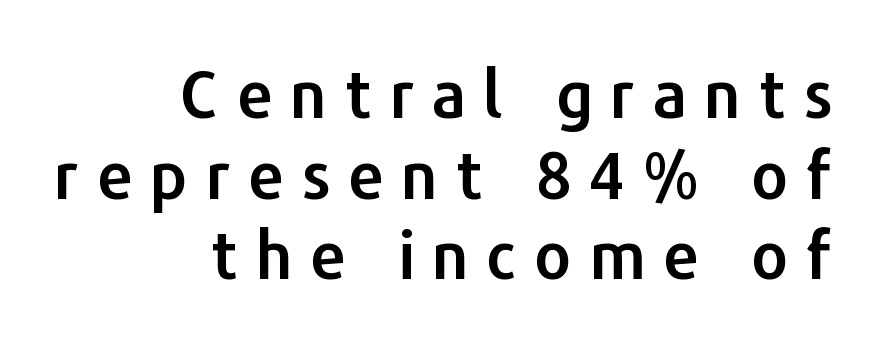
{"serif": "no", "italic": "no", "width": "normal", "stroke_contrast": "low", "x_height": "medium", "monospaced": "no", "underline": "no", "align": "right", "line_spacing_ratio": 1.24, "letter_spacing": "wide", "letter_spacing_em": 0.26, "glyph_px": 65}
